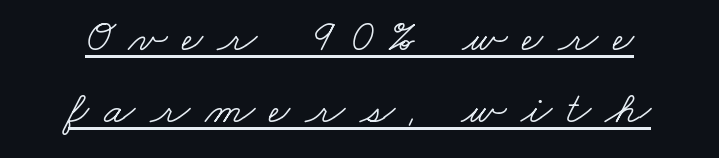
{"serif": "yes", "bold": "no", "weight": "light", "width": "wide", "stroke_contrast": "low", "x_height": "small", "monospaced": "no", "underline": "yes", "line_spacing": "normal", "line_spacing_ratio": 1.57, "letter_spacing": "wide", "letter_spacing_em": 0.32, "glyph_px": 46}
